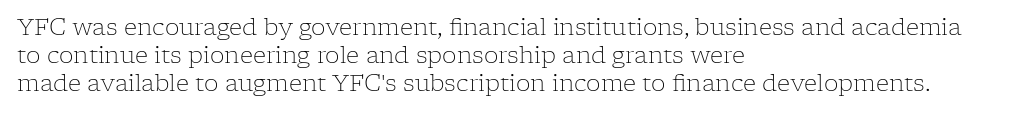
Q: Is the text bold? A: No.
Q: Is the text italic (slanted)? A: No, it is upright.
Q: Is the text underlined? A: No.
Q: How is the paragraph aligned? A: Left-aligned.
Q: Is the spacing between letters normal or unusually wide? A: Normal.
